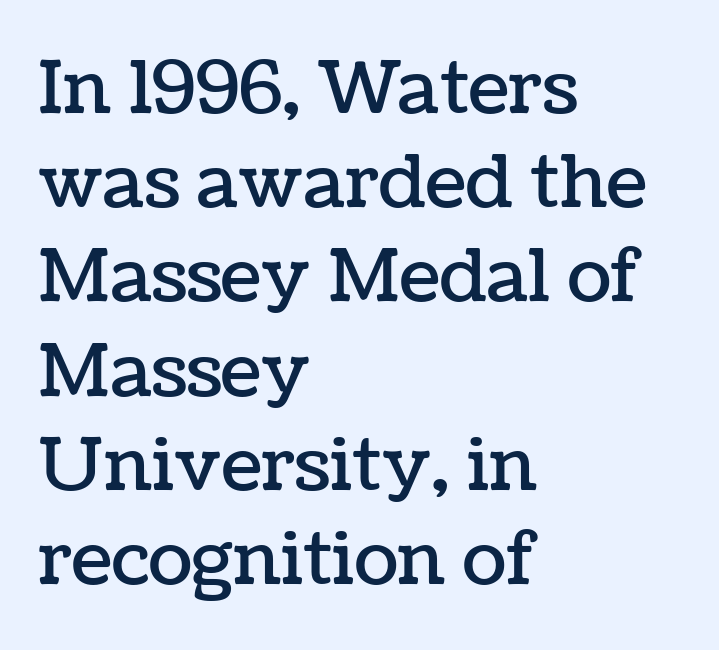
Q: Is the text italic (slanted)? A: No, it is upright.
Q: Is the text underlined? A: No.
Q: How is the paragraph aligned? A: Left-aligned.
Q: Is the spacing between letters normal or unusually wide? A: Normal.
Q: Is the spacing between lines tight, normal or loose? A: Normal.
Q: Width (condensed, normal, or wide)? A: Normal.
Q: Stroke contrast? A: Low.
Q: x-height? A: Medium.
Q: Monospaced? A: No.
